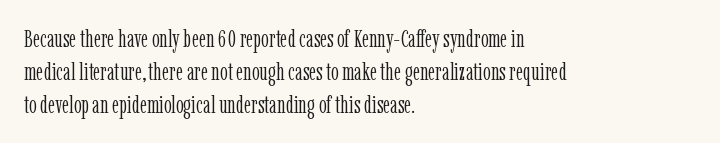
Q: Is the text bold? A: No.
Q: Is the text italic (slanted)? A: No, it is upright.
Q: Is the text underlined? A: No.
Q: How is the paragraph aligned? A: Left-aligned.
Q: Is the spacing between letters normal or unusually wide? A: Normal.
Q: Is the spacing between lines tight, normal or loose? A: Normal.
